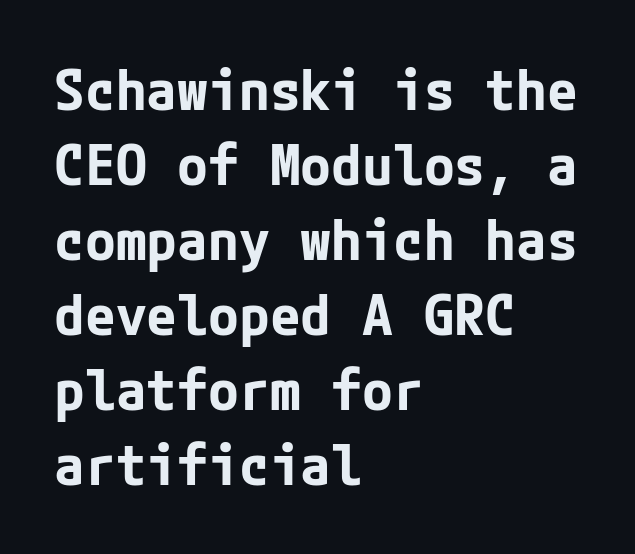
The type is set solid horizontally, with unmodified tracking. Style check: upright. The glyphs have the mass of a bold cut. Each line starts at the same left margin while the right side varies.
